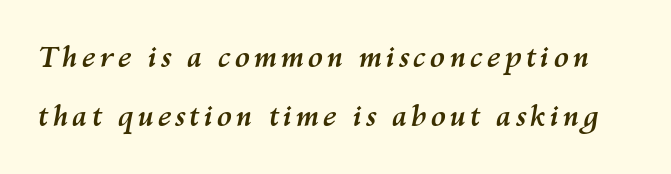
Looks like regular typesetting: each glyph gets only the width it needs. Reading down the column, the eye jumps a long way to each next line. Any mark beneath the type? The region is blank. If you drew a line through each stem, it would be angled.
